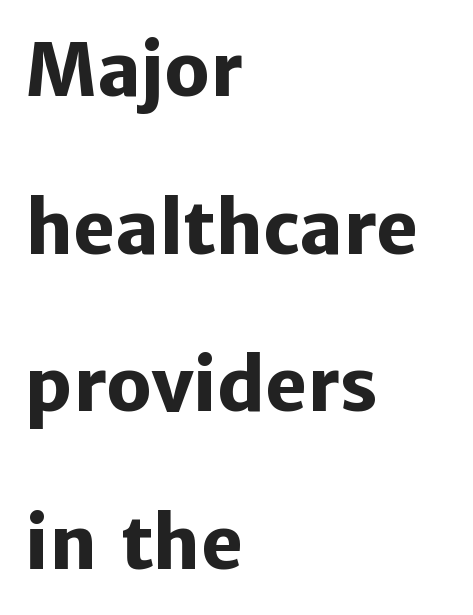
The image shows 72 px heavy sans-serif type, upright; set left-aligned, loose line spacing (2.19x), normal letter spacing, not underlined; low stroke contrast and a medium x-height.
